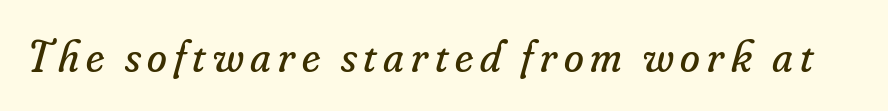
Check under the words: just untouched page. Font category for this specimen: serif. Notice how the stems are inclined rather than vertical — that's the hallmark of italics. The passage shown is not bold in any degree. This sample has the flowing, uneven cadence of proportional lettering.
